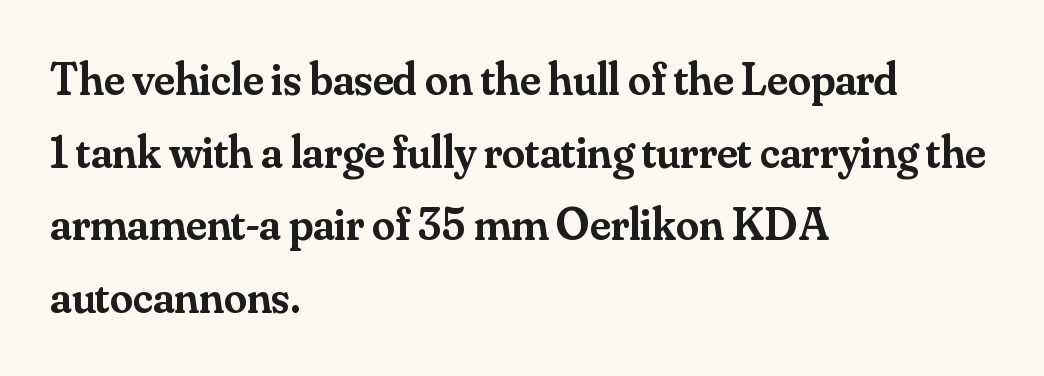
Q: Is the text bold? A: Semi-bold.
Q: Is the text italic (slanted)? A: No, it is upright.
Q: Is the typeface a serif or a sans-serif typeface? A: Serif.
Q: Is the text underlined? A: No.
Q: How is the paragraph aligned? A: Left-aligned.
Q: Is the spacing between letters normal or unusually wide? A: Normal.
Q: Is the spacing between lines tight, normal or loose? A: Normal.
Q: Width (condensed, normal, or wide)? A: Normal.
Q: Stroke contrast? A: Medium.
Q: x-height? A: Small.
Q: Monospaced? A: No.
